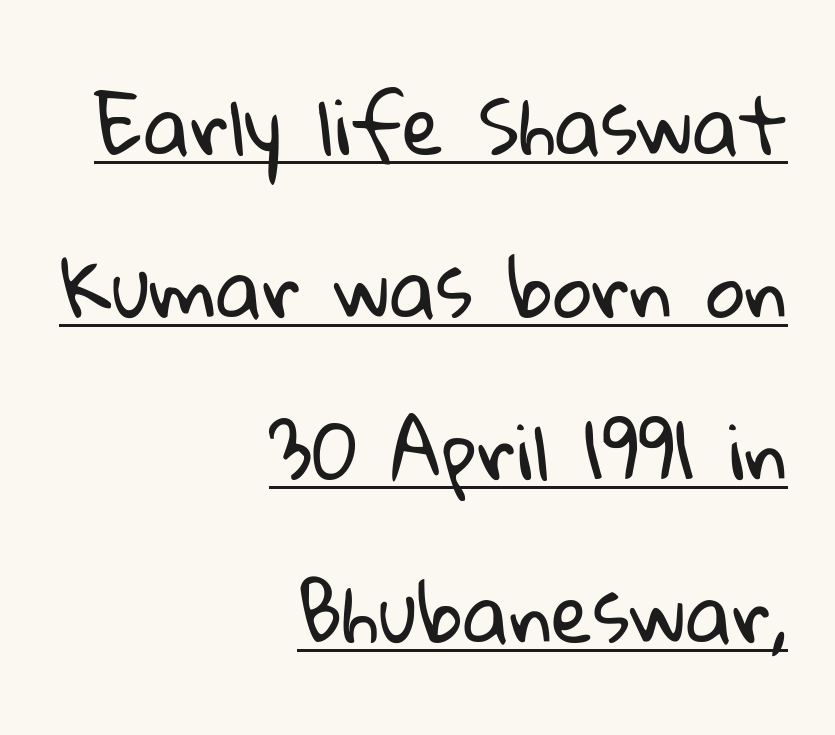
The image shows 76 px regular-weight sans-serif type; set right-aligned, loose line spacing (2.14x), normal letter spacing, underlined; low stroke contrast and a medium x-height.
